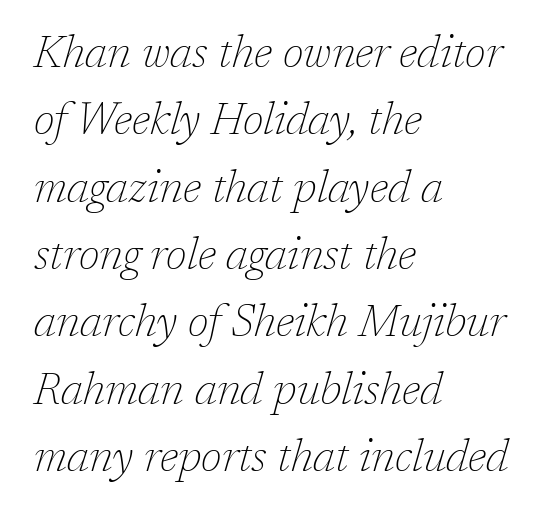
You can tell it's italic because the verticals aren't actually vertical. No word sits above an underline. No extra ink here — the face is not bold. Varying glyph widths throughout — classic text-font behaviour.
